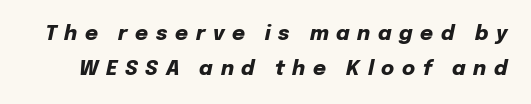
{"italic": "yes", "lean": "right", "slant_degrees": 12, "bold": "yes", "underline": "no", "line_spacing_ratio": 1.73, "letter_spacing": "wide", "letter_spacing_em": 0.38, "glyph_px": 20}
